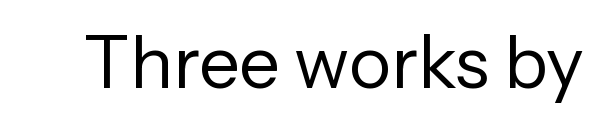
Q: Is the text bold? A: No.
Q: Is the text italic (slanted)? A: No, it is upright.
Q: Is the typeface a serif or a sans-serif typeface? A: Sans-serif.
Q: Is the text underlined? A: No.
Q: Is the spacing between letters normal or unusually wide? A: Normal.
Q: Width (condensed, normal, or wide)? A: Normal.
Q: Stroke contrast? A: Low.
Q: x-height? A: Medium.
Q: Monospaced? A: No.
